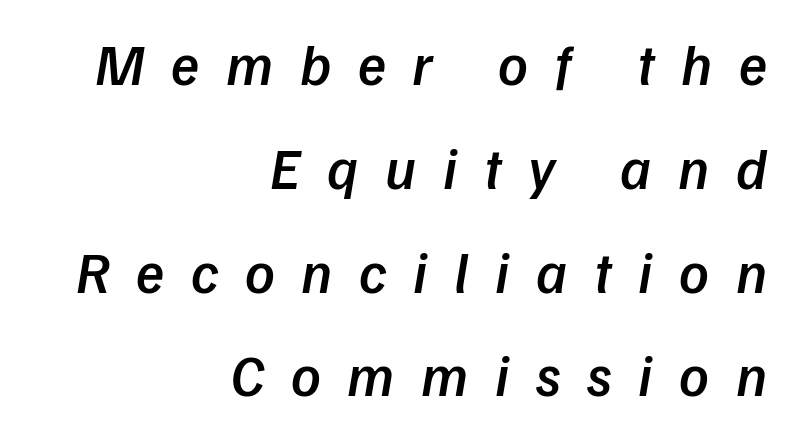
Bold? Not quite — semibold, heavier than regular but stopping short. All the whitespace from short lines collects on the left. The zone under the glyphs is completely vacant. The axis of the letterforms is tilted away from vertical.
